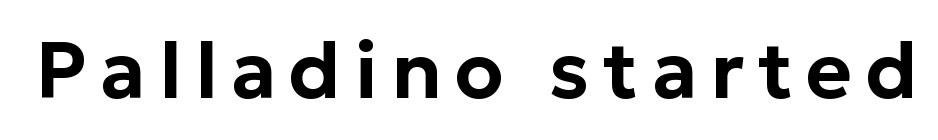
The area under the type is left untouched. This sample has the flowing, uneven cadence of proportional lettering. Are there feet on the stems? There aren't — it's a sans. Unlike italic type, these characters show no tilt at all.
